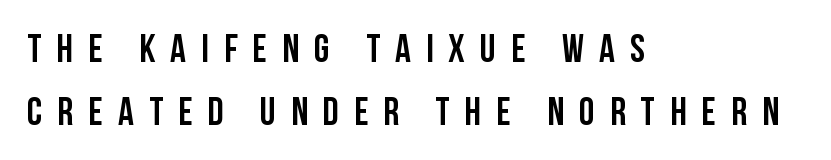
The leading is moderate, giving the passage an even texture. The compositor pushed each line to the left boundary. The horizontal fit of the characters is loose and conspicuously gappy. Unmarked baselines from the first word to the last. This sample has the flowing, uneven cadence of proportional lettering.
